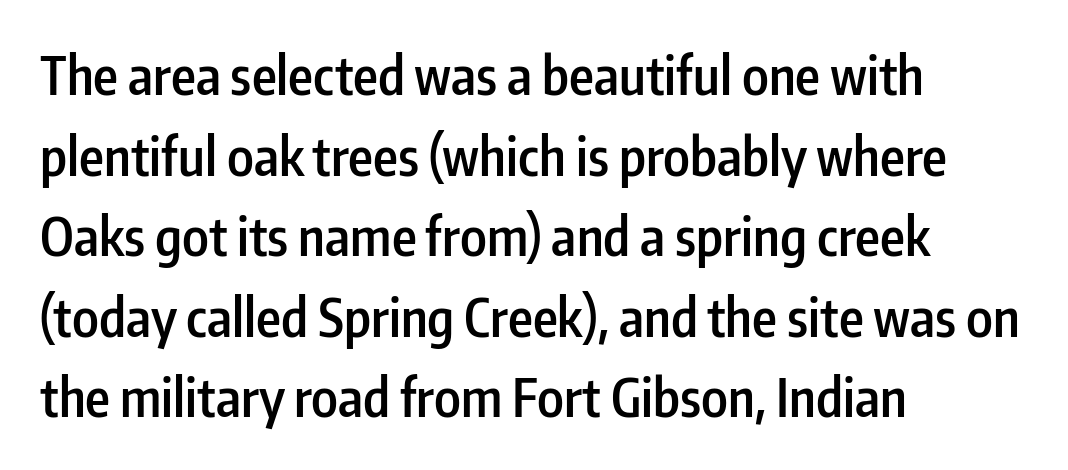
The image shows 53 px semibold, condensed sans-serif type, upright; set left-aligned, normal line spacing (1.52x), normal letter spacing, not underlined; low stroke contrast and a medium x-height.
